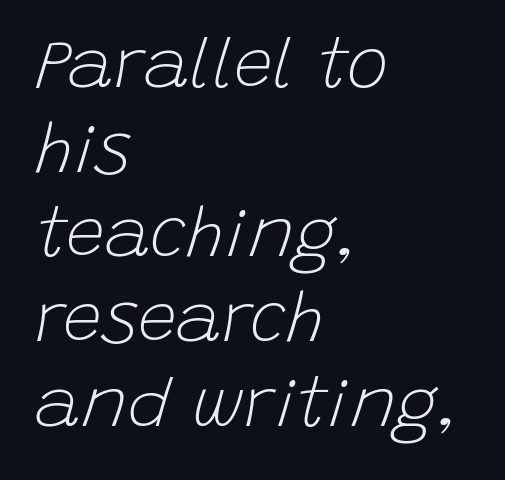
Q: Is the text bold? A: No.
Q: Is the text italic (slanted)? A: Yes, it leans right by about 15 degrees.
Q: Is the text underlined? A: No.
Q: How is the paragraph aligned? A: Left-aligned.
Q: Is the spacing between letters normal or unusually wide? A: Normal.
Q: Width (condensed, normal, or wide)? A: Normal.
Q: Stroke contrast? A: Low.
Q: x-height? A: Large.
Q: Monospaced? A: No.
